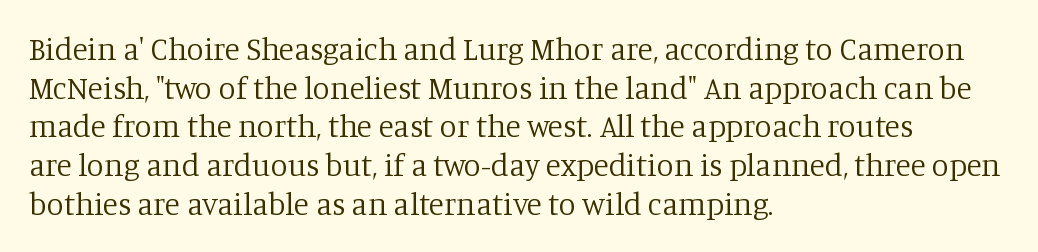
{"serif": "yes", "italic": "no", "bold": "no", "weight": "regular", "width": "normal", "stroke_contrast": "low", "x_height": "large", "monospaced": "no", "underline": "no", "align": "left", "line_spacing": "normal", "line_spacing_ratio": 1.25, "letter_spacing": "normal", "letter_spacing_em": 0.0, "glyph_px": 31}
